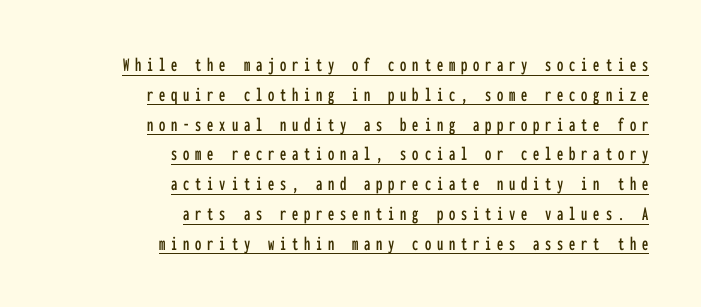
{"italic": "no", "underline": "yes", "align": "right", "line_spacing": "normal", "line_spacing_ratio": 1.49, "letter_spacing": "wide", "letter_spacing_em": 0.29, "glyph_px": 20}
